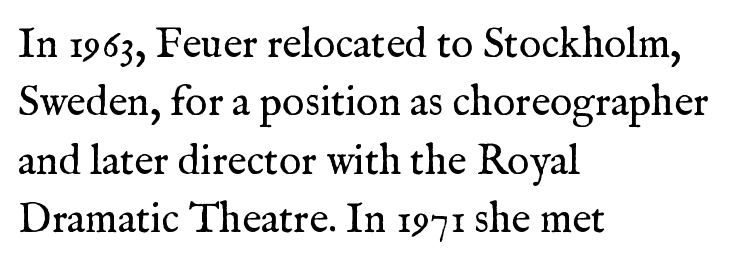
The lettering holds an erect, upright posture throughout. Stroke terminals: seriffed. Compared with a centered layout, this one pins lines to the left instead. Just letters on the line, the space beneath them empty. The face used here is proportionally spaced, like ordinary book or web type. No chunkiness to these letters — they're not bold.
